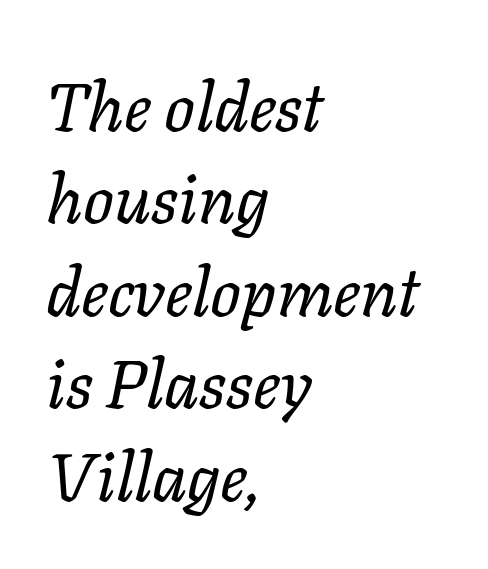
The image shows 68 px regular-weight type, italic (leaning right); set left-aligned, normal line spacing (1.36x), normal letter spacing, not underlined; low stroke contrast and a medium x-height.
